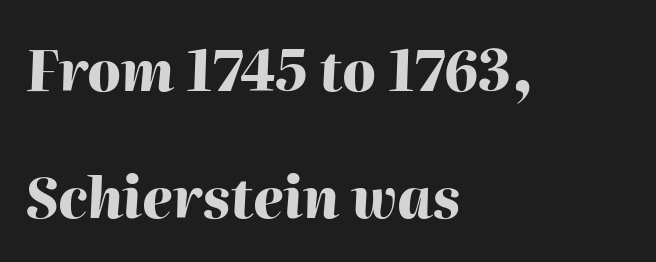
Q: Is the text bold? A: Yes.
Q: Is the text italic (slanted)? A: Yes, it leans right by about 2 degrees.
Q: Is the text underlined? A: No.
Q: How is the paragraph aligned? A: Left-aligned.
Q: Is the spacing between letters normal or unusually wide? A: Normal.
Q: Is the spacing between lines tight, normal or loose? A: Loose.
Q: Width (condensed, normal, or wide)? A: Normal.
Q: Stroke contrast? A: High.
Q: x-height? A: Medium.
Q: Monospaced? A: No.
